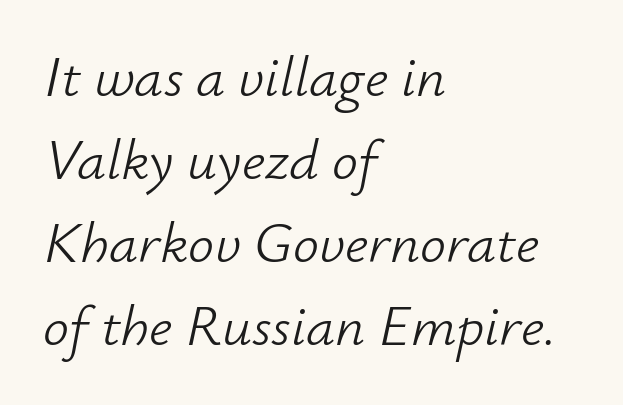
Q: Is the text bold? A: No.
Q: Is the text italic (slanted)? A: Yes, it leans right by about 12 degrees.
Q: Is the text underlined? A: No.
Q: How is the paragraph aligned? A: Left-aligned.
Q: Is the spacing between letters normal or unusually wide? A: Normal.
Q: Is the spacing between lines tight, normal or loose? A: Normal.
Q: Width (condensed, normal, or wide)? A: Normal.
Q: Stroke contrast? A: Low.
Q: x-height? A: Small.
Q: Monospaced? A: No.
